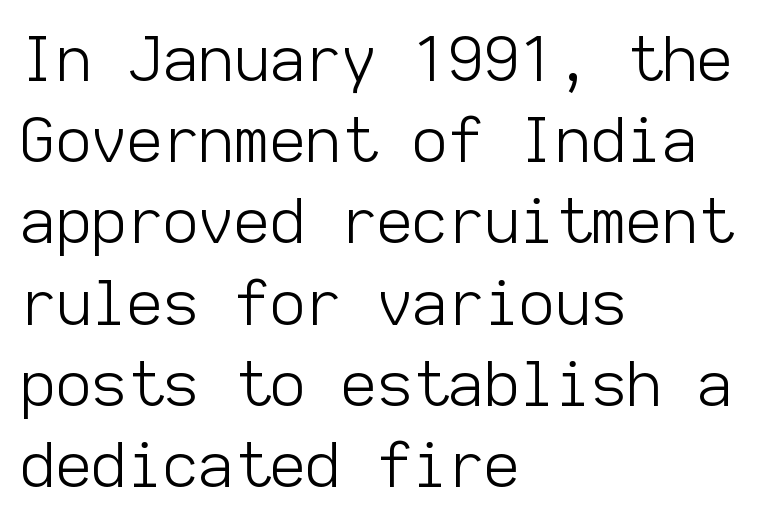
This sample keeps an unexceptional amount of space between lines. The passage shown is typed in a monospace face where columns stay perfectly aligned. The strip under each line holds only bare page. Here the glyphs are tracked normally, forming tight word shapes. This sample is left-justified, so line endings fall wherever the words run out. Weight: regular or lighter.
